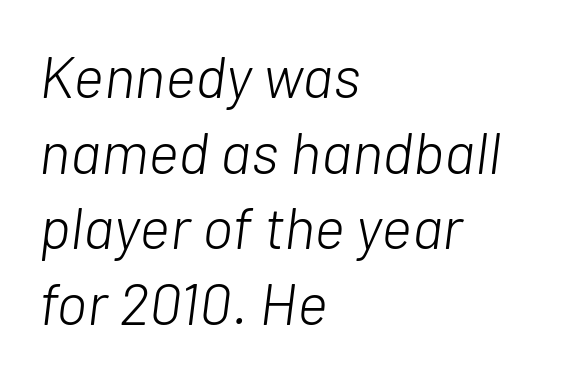
You could call the tracking neutral — neither tight nor loose. Unmarked baselines from the first word to the last. Is the block centered? No — it sits flush against the left margin. This sample uses an oblique cut, with every glyph tilted off the vertical. The letters advance in unequal steps, a hallmark of proportional type.
